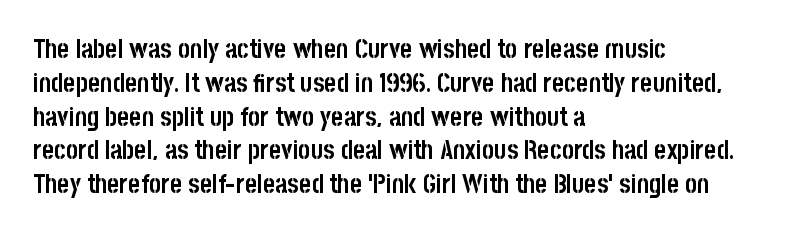
Notice how the stems are strictly vertical — no italics here. The passage shown is emphatically bold. Students, observe: this is what conventionally led text looks like. You could call the tracking neutral — neither tight nor loose. The ragged edge is on the right, which tells us the setting is flush left. Descenders are the only things crossing below the line.
